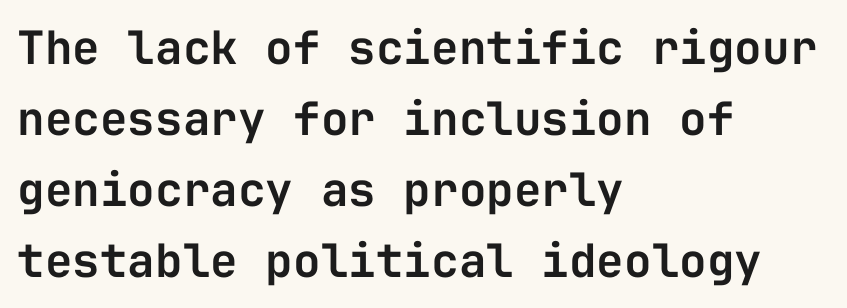
{"serif": "no", "italic": "no", "width": "normal", "stroke_contrast": "low", "x_height": "medium", "monospaced": "yes", "underline": "no", "align": "left", "line_spacing": "normal", "line_spacing_ratio": 1.54, "letter_spacing": "normal", "letter_spacing_em": 0.0, "glyph_px": 46}
